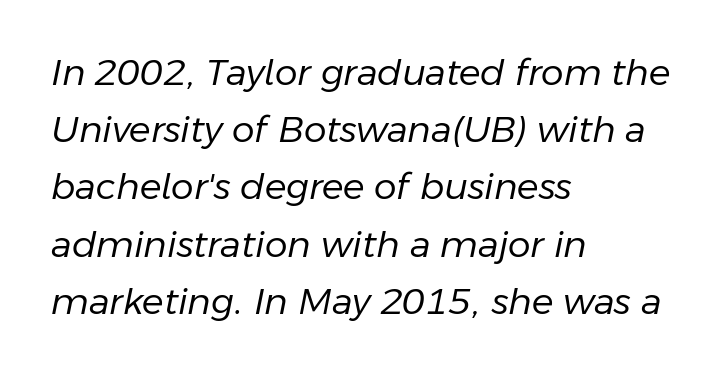
The image shows 36 px regular-weight type, italic (leaning right); set left-aligned, normal line spacing (1.59x), normal letter spacing, not underlined; low stroke contrast and a medium x-height.
